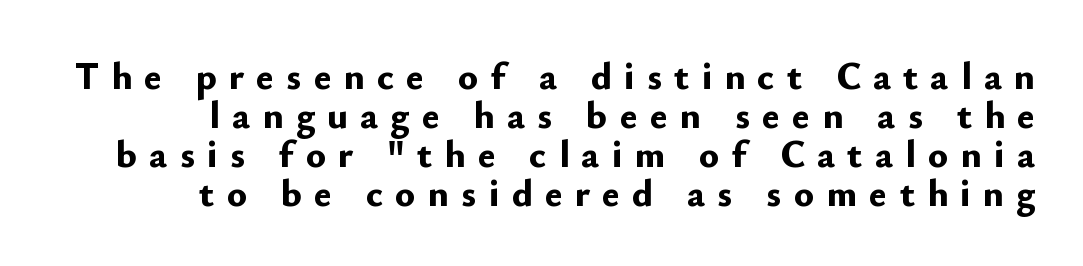
{"serif": "no", "italic": "no", "bold": "yes", "weight": "bold", "width": "normal", "stroke_contrast": "low", "x_height": "small", "monospaced": "no", "underline": "no", "align": "right", "line_spacing": "tight", "line_spacing_ratio": 1.03, "letter_spacing": "wide", "letter_spacing_em": 0.32, "glyph_px": 38}
